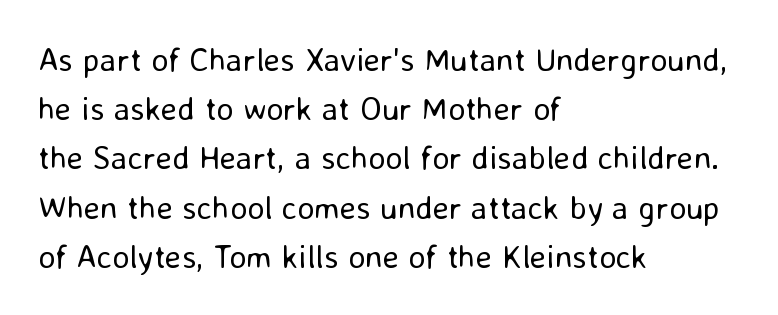
{"serif": "no", "italic": "no", "bold": "no", "weight": "regular", "width": "normal", "stroke_contrast": "low", "x_height": "medium", "monospaced": "no", "underline": "no", "align": "left", "line_spacing": "normal", "line_spacing_ratio": 1.49, "letter_spacing": "normal", "letter_spacing_em": 0.0, "glyph_px": 33}
